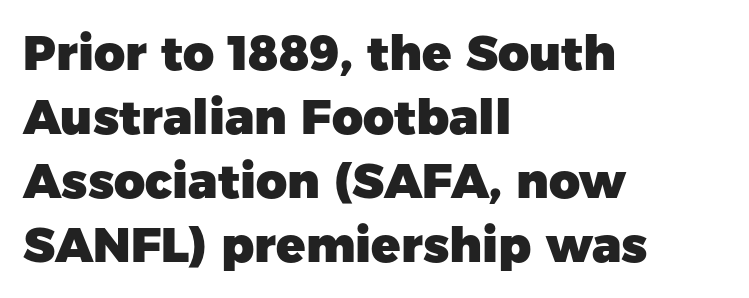
The image shows 48 px heavy sans-serif type, upright; set left-aligned, normal line spacing (1.33x), normal letter spacing, not underlined; low stroke contrast and a medium x-height.
